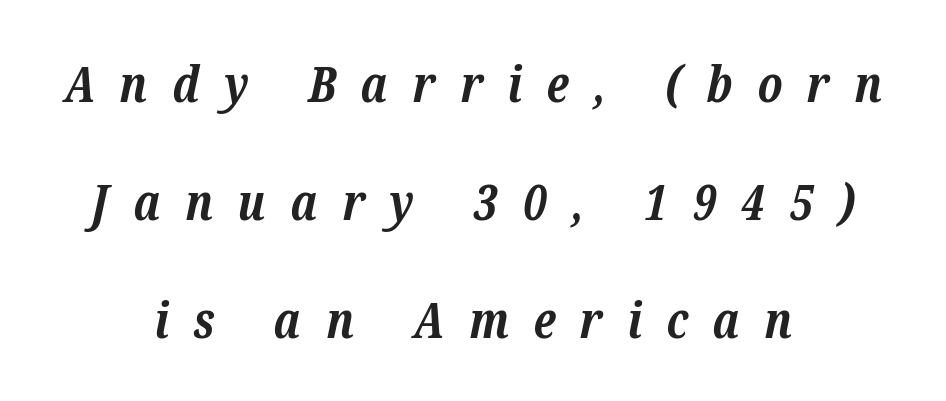
This sample uses an oblique cut, with every glyph tilted off the vertical. The space between consecutive lines is lavish. Letter spacing: wide. These lines are rendered in a variable-pitch font. Anything drawn beneath the words? Only blank space.
